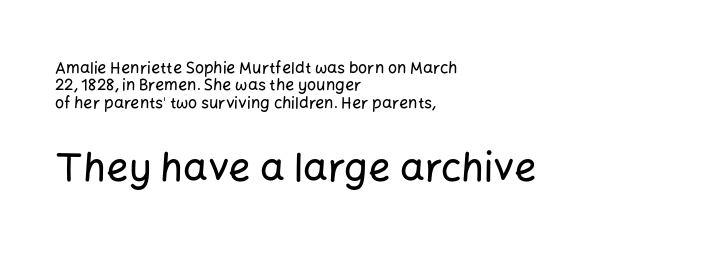
Q: Is the text italic (slanted)? A: No, it is upright.
Q: Is the typeface a serif or a sans-serif typeface? A: Sans-serif.
Q: Is the text underlined? A: No.
Q: How is the paragraph aligned? A: Left-aligned.
Q: Is the spacing between letters normal or unusually wide? A: Normal.
Q: Is the spacing between lines tight, normal or loose? A: Tight.
Q: Which block of text is set in a larger size, the first (top) or the second (bottom)? A: The second (bottom) one.
Q: Width (condensed, normal, or wide)? A: Normal.
Q: Stroke contrast? A: Low.
Q: x-height? A: Medium.
Q: Monospaced? A: No.
